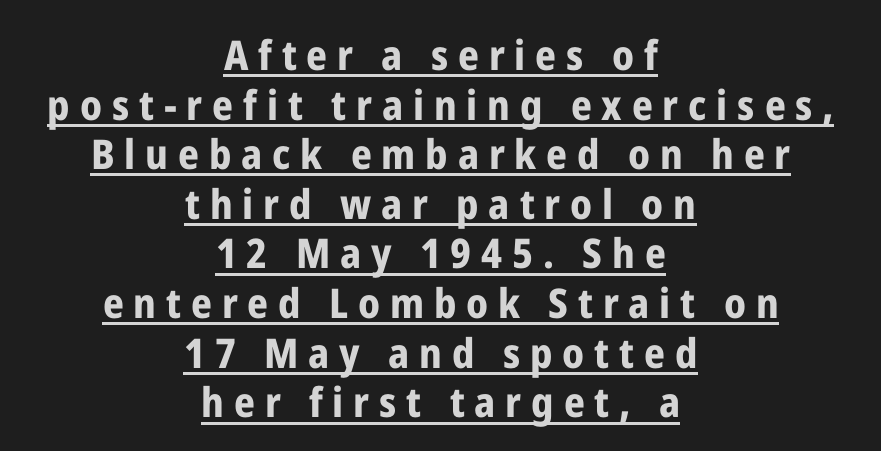
The face used here is a sans, in the tradition of grotesques and geometrics. This is heavy type, rendered in bold. Substantial extra tracking has been applied to these lines. Unlike italic type, these characters show no tilt at all. The passage shown is underscored from start to finish.
